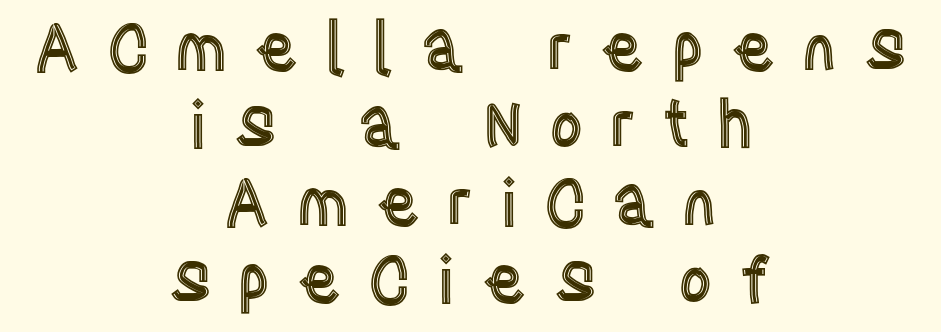
The image shows 65 px condensed type, upright; set centered, line spacing 1.19x, unusually wide letter spacing (+0.4 em), not underlined; a large x-height.
